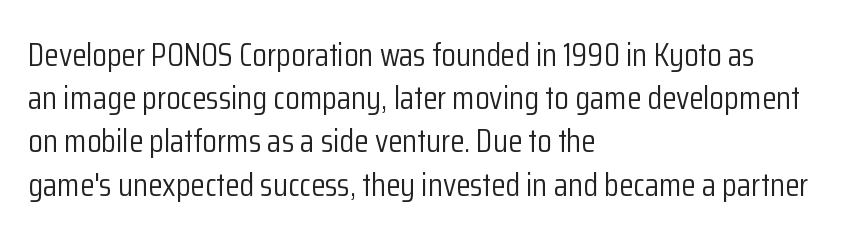
Q: Is the text bold? A: No.
Q: Is the text italic (slanted)? A: No, it is upright.
Q: Is the typeface a serif or a sans-serif typeface? A: Sans-serif.
Q: Is the text underlined? A: No.
Q: How is the paragraph aligned? A: Left-aligned.
Q: Is the spacing between letters normal or unusually wide? A: Normal.
Q: Is the spacing between lines tight, normal or loose? A: Normal.
Q: Width (condensed, normal, or wide)? A: Condensed.
Q: Stroke contrast? A: Low.
Q: x-height? A: Medium.
Q: Monospaced? A: No.
